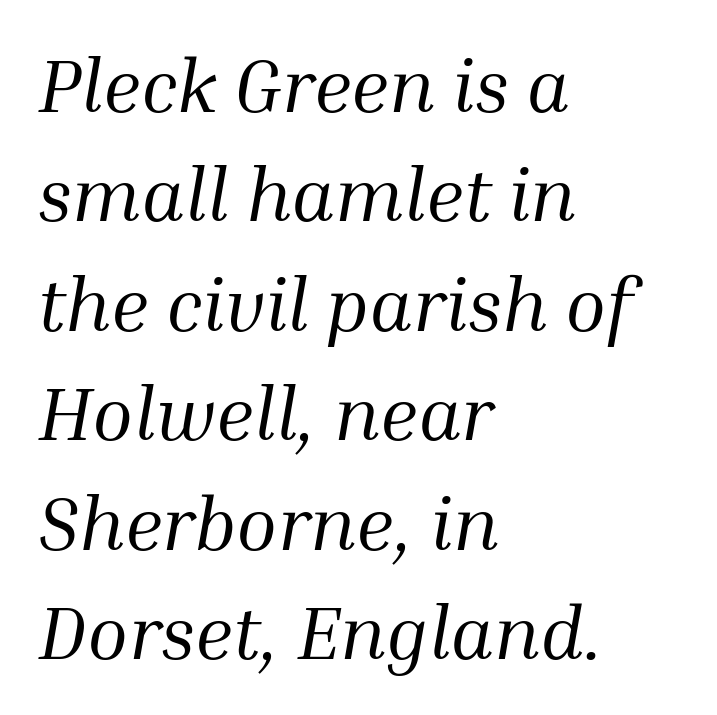
Q: Is the text bold? A: No.
Q: Is the text italic (slanted)? A: Yes, it leans right by about 10 degrees.
Q: Is the typeface a serif or a sans-serif typeface? A: Serif.
Q: Is the text underlined? A: No.
Q: How is the paragraph aligned? A: Left-aligned.
Q: Is the spacing between letters normal or unusually wide? A: Normal.
Q: Is the spacing between lines tight, normal or loose? A: Normal.
Q: Width (condensed, normal, or wide)? A: Normal.
Q: Stroke contrast? A: Medium.
Q: x-height? A: Medium.
Q: Monospaced? A: No.
